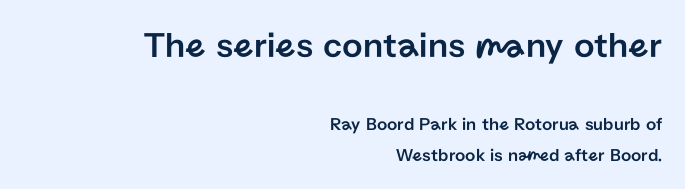
Q: Is the text italic (slanted)? A: No, it is upright.
Q: Is the typeface a serif or a sans-serif typeface? A: Sans-serif.
Q: Is the text underlined? A: No.
Q: How is the paragraph aligned? A: Right-aligned.
Q: Is the spacing between letters normal or unusually wide? A: Normal.
Q: Is the spacing between lines tight, normal or loose? A: Normal.
Q: Which block of text is set in a larger size, the first (top) or the second (bottom)? A: The first (top) one.
Q: Width (condensed, normal, or wide)? A: Normal.
Q: Stroke contrast? A: Low.
Q: x-height? A: Medium.
Q: Monospaced? A: No.
